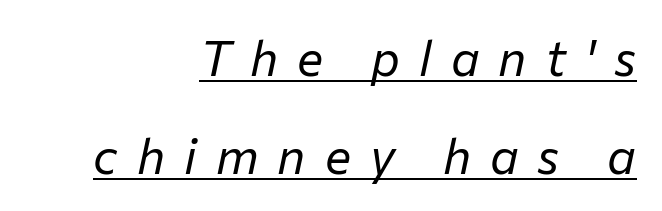
Q: Is the text bold? A: No.
Q: Is the text italic (slanted)? A: Yes, it leans right by about 12 degrees.
Q: Is the text underlined? A: Yes.
Q: How is the paragraph aligned? A: Right-aligned.
Q: Is the spacing between letters normal or unusually wide? A: Unusually wide.
Q: Is the spacing between lines tight, normal or loose? A: Loose.
Q: Width (condensed, normal, or wide)? A: Normal.
Q: Stroke contrast? A: Low.
Q: x-height? A: Medium.
Q: Monospaced? A: No.
